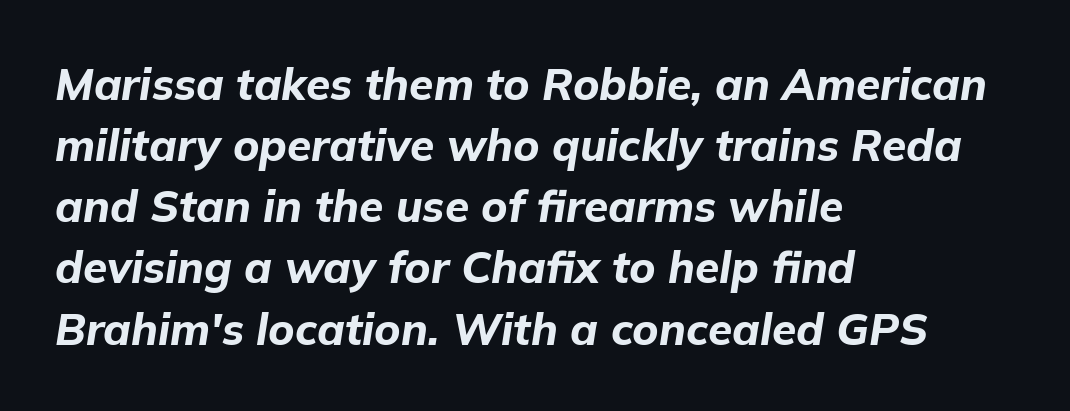
Q: Is the text bold? A: Yes.
Q: Is the text italic (slanted)? A: Yes, it leans right by about 9 degrees.
Q: Is the text underlined? A: No.
Q: How is the paragraph aligned? A: Left-aligned.
Q: Is the spacing between letters normal or unusually wide? A: Normal.
Q: Is the spacing between lines tight, normal or loose? A: Normal.
Q: Width (condensed, normal, or wide)? A: Normal.
Q: Stroke contrast? A: Low.
Q: x-height? A: Medium.
Q: Monospaced? A: No.
